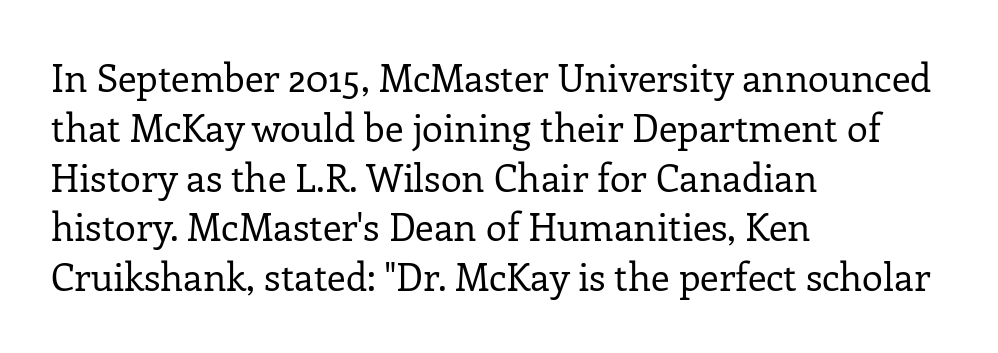
Compared with a centered layout, this one pins lines to the left instead. Tall strokes in this sample are plumb rather than angled. Each word holds together tightly as a unit, with standard inter-letter gaps. Looks like regular typesetting: each glyph gets only the width it needs.
